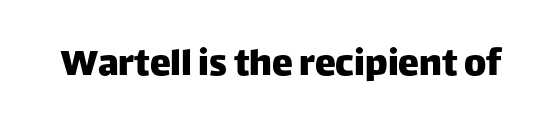
The image shows 42 px sans-serif type, upright; set normal letter spacing, not underlined; low stroke contrast and a large x-height.
